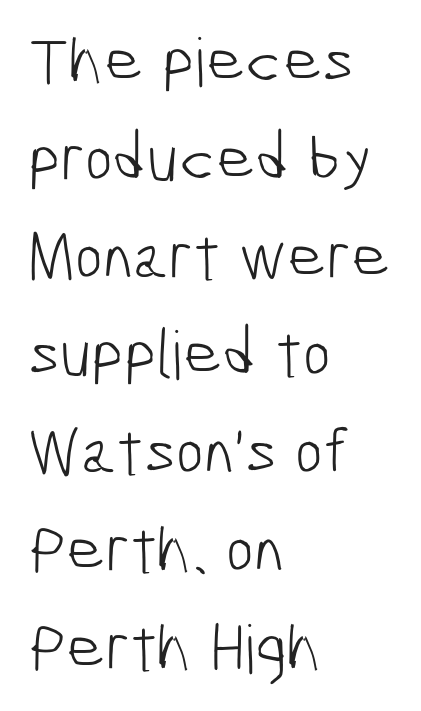
Q: Is the text bold? A: No.
Q: Is the typeface a serif or a sans-serif typeface? A: Sans-serif.
Q: Is the text underlined? A: No.
Q: How is the paragraph aligned? A: Left-aligned.
Q: Is the spacing between letters normal or unusually wide? A: Normal.
Q: Is the spacing between lines tight, normal or loose? A: Normal.
Q: Width (condensed, normal, or wide)? A: Condensed.
Q: Stroke contrast? A: Low.
Q: x-height? A: Medium.
Q: Monospaced? A: No.
